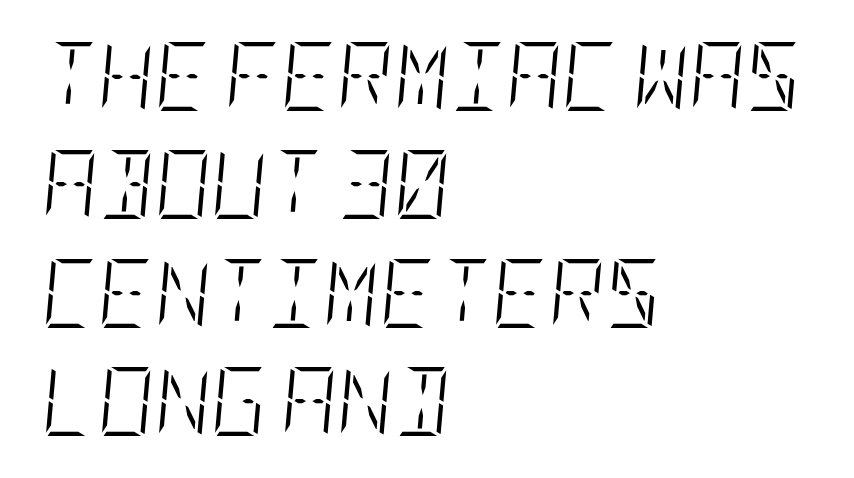
The image shows 69 px light, condensed type, italic (leaning right); set left-aligned, normal line spacing (1.57x), normal letter spacing, not underlined; low stroke contrast and a large x-height.
